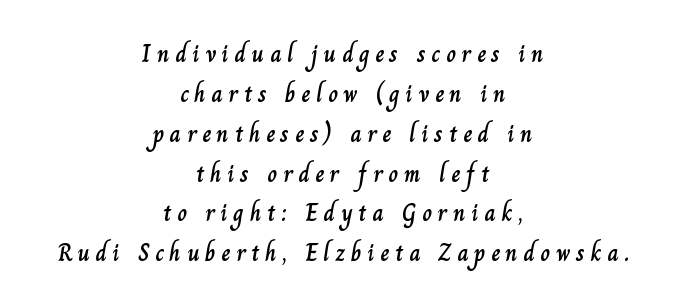
Q: Is the text italic (slanted)? A: Yes.
Q: Is the text underlined? A: No.
Q: How is the paragraph aligned? A: Centered.
Q: Is the spacing between letters normal or unusually wide? A: Unusually wide.
Q: Is the spacing between lines tight, normal or loose? A: Normal.
